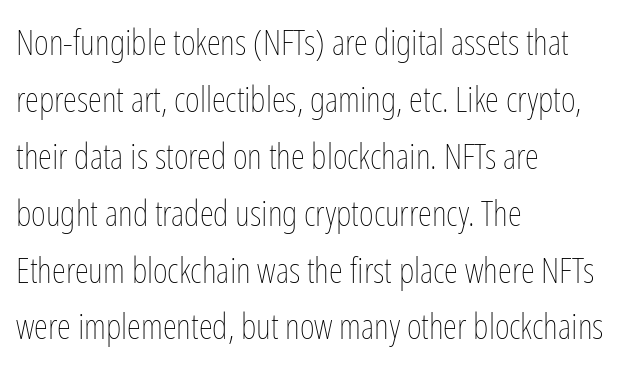
{"italic": "no", "bold": "no", "weight": "thin", "width": "condensed", "stroke_contrast": "low", "x_height": "medium", "monospaced": "no", "underline": "no", "align": "left", "line_spacing": "normal", "line_spacing_ratio": 1.58, "letter_spacing": "normal", "letter_spacing_em": 0.0, "glyph_px": 36}
